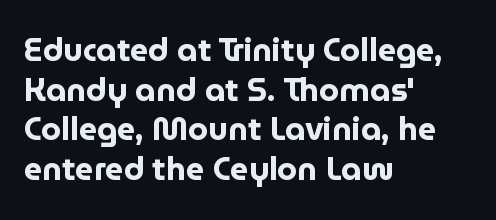
The rendering keeps characters at their native spacing. The characters display no serif detailing; their extremities are plain. The paragraph shown leans on its left margin. The font's upright variant was chosen for this text. Every letter is thick-stroked: bold, no question. Character widths vary here, with narrow letters taking less room than wide ones.
